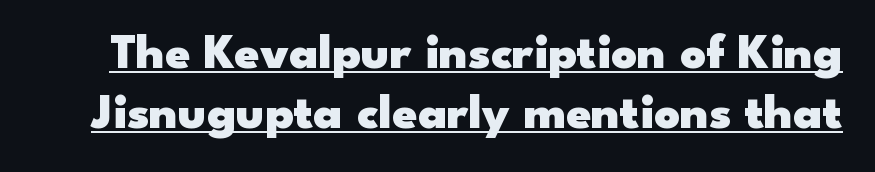
{"serif": "no", "italic": "no", "bold": "yes", "weight": "heavy", "width": "wide", "stroke_contrast": "low", "x_height": "small", "monospaced": "no", "underline": "yes", "line_spacing_ratio": 1.2, "letter_spacing": "normal", "letter_spacing_em": 0.0, "glyph_px": 50}
